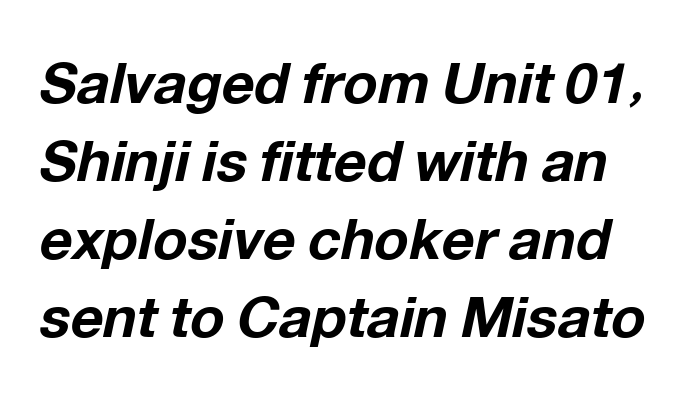
Q: Is the text bold? A: Yes.
Q: Is the text italic (slanted)? A: Yes, it leans right by about 12 degrees.
Q: Is the text underlined? A: No.
Q: Is the spacing between letters normal or unusually wide? A: Normal.
Q: Is the spacing between lines tight, normal or loose? A: Normal.
Q: Width (condensed, normal, or wide)? A: Normal.
Q: Stroke contrast? A: Low.
Q: x-height? A: Medium.
Q: Monospaced? A: No.
